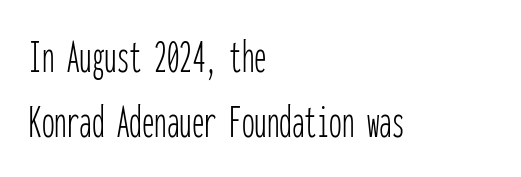
{"serif": "no", "italic": "no", "bold": "no", "weight": "thin", "width": "condensed", "stroke_contrast": "low", "x_height": "medium", "monospaced": "yes", "underline": "no", "align": "left", "line_spacing": "normal", "line_spacing_ratio": 1.31, "letter_spacing": "normal", "letter_spacing_em": 0.0, "glyph_px": 50}
